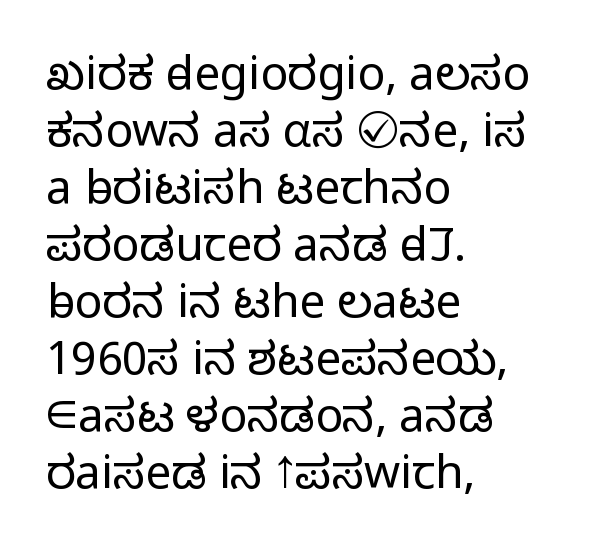
Q: Is the text bold? A: No.
Q: Is the text italic (slanted)? A: No, it is upright.
Q: Is the typeface a serif or a sans-serif typeface? A: Sans-serif.
Q: Is the text underlined? A: No.
Q: How is the paragraph aligned? A: Left-aligned.
Q: Is the spacing between letters normal or unusually wide? A: Normal.
Q: Width (condensed, normal, or wide)? A: Normal.
Q: Stroke contrast? A: Low.
Q: x-height? A: Medium.
Q: Monospaced? A: No.
